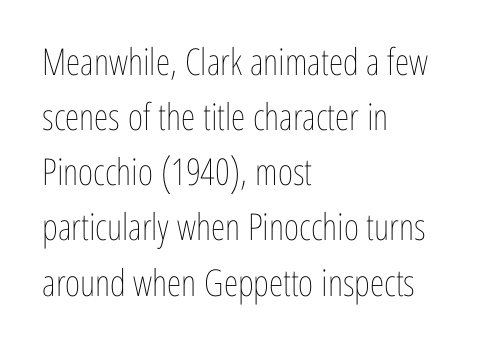
{"italic": "no", "bold": "no", "weight": "thin", "width": "condensed", "stroke_contrast": "low", "x_height": "medium", "monospaced": "no", "underline": "no", "align": "left", "line_spacing": "normal", "line_spacing_ratio": 1.49, "letter_spacing": "normal", "letter_spacing_em": 0.0, "glyph_px": 37}
